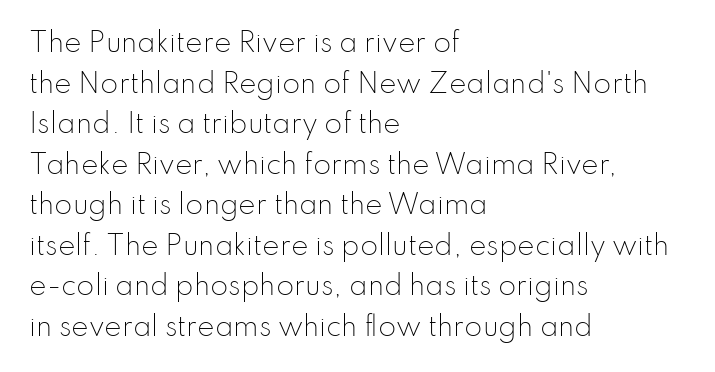
The image shows 26 px text type, upright; set left-aligned, normal line spacing (1.56x), normal letter spacing, not underlined.
